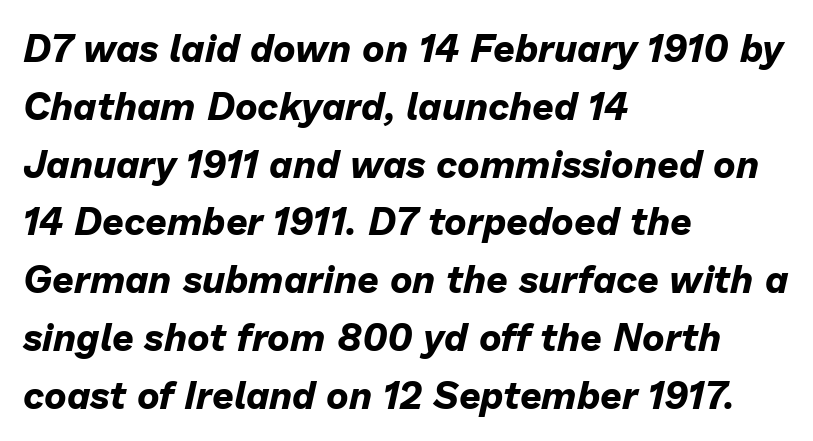
Q: Is the text bold? A: Yes.
Q: Is the text italic (slanted)? A: Yes, it leans right by about 13 degrees.
Q: Is the text underlined? A: No.
Q: How is the paragraph aligned? A: Left-aligned.
Q: Is the spacing between letters normal or unusually wide? A: Normal.
Q: Is the spacing between lines tight, normal or loose? A: Normal.
Q: Width (condensed, normal, or wide)? A: Normal.
Q: Stroke contrast? A: Low.
Q: x-height? A: Medium.
Q: Monospaced? A: No.
